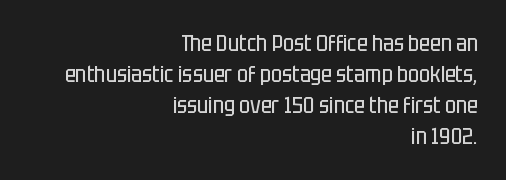
Evenly set lines give the paragraph a standard silhouette. Is this a heavy cut? Hardly; it is regular or lighter. Default kerning and tracking; the words read as compact shapes. The lettering holds an erect, upright posture throughout. The baseline area is clear.
